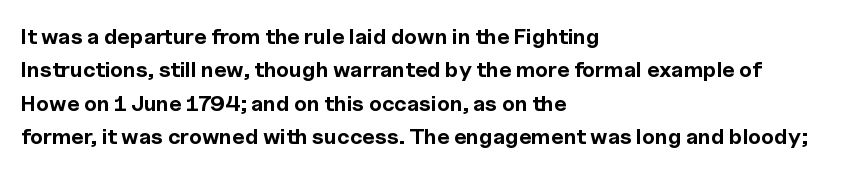
{"italic": "no", "bold": "yes", "underline": "no", "align": "left", "line_spacing": "normal", "line_spacing_ratio": 1.52, "letter_spacing": "normal", "letter_spacing_em": 0.0, "glyph_px": 22}
